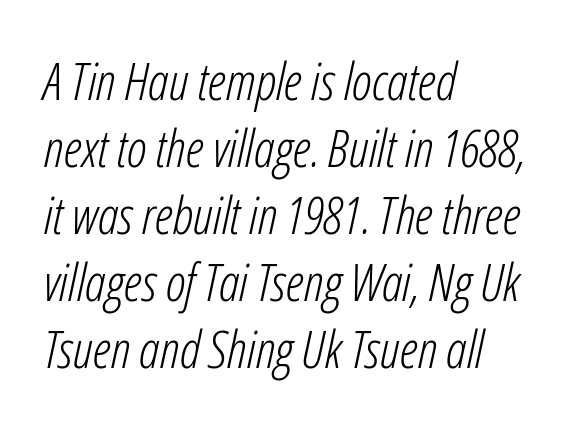
{"italic": "yes", "lean": "right", "slant_degrees": 12, "bold": "no", "weight": "light", "width": "condensed", "stroke_contrast": "low", "x_height": "medium", "monospaced": "no", "underline": "no", "align": "left", "line_spacing": "normal", "line_spacing_ratio": 1.29, "letter_spacing": "normal", "letter_spacing_em": 0.0, "glyph_px": 52}
